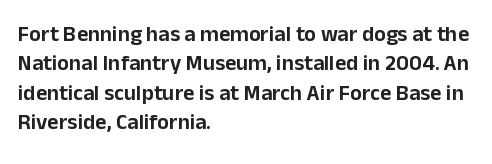
{"italic": "no", "underline": "no", "align": "left", "line_spacing": "normal", "line_spacing_ratio": 1.34, "letter_spacing": "normal", "letter_spacing_em": 0.0, "glyph_px": 22}
